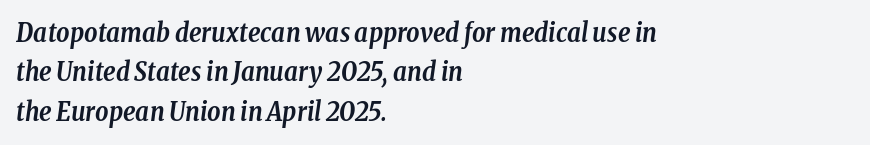
Q: Is the text bold? A: Yes.
Q: Is the text italic (slanted)? A: Yes, it leans right by about 8 degrees.
Q: Is the text underlined? A: No.
Q: How is the paragraph aligned? A: Left-aligned.
Q: Is the spacing between letters normal or unusually wide? A: Normal.
Q: Is the spacing between lines tight, normal or loose? A: Normal.
